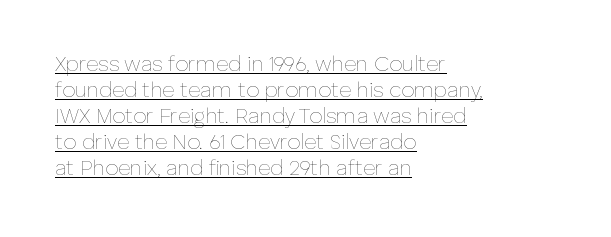
Q: Is the text bold? A: No.
Q: Is the text italic (slanted)? A: No, it is upright.
Q: Is the text underlined? A: Yes.
Q: How is the paragraph aligned? A: Left-aligned.
Q: Is the spacing between letters normal or unusually wide? A: Normal.
